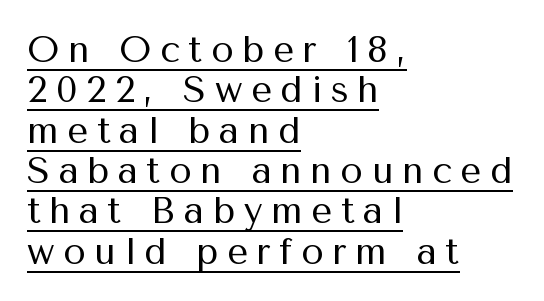
Character widths vary here, with narrow letters taking less room than wide ones. Stroke terminals: plain, sans-serif. These lines stack with their left ends in a neat column. Summary of vertical rhythm: compact, with narrow interline spacing.
